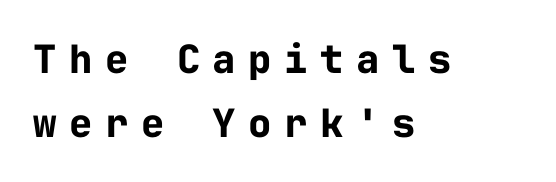
Q: Is the text bold? A: Yes.
Q: Is the text italic (slanted)? A: No, it is upright.
Q: Is the typeface a serif or a sans-serif typeface? A: Sans-serif.
Q: Is the text underlined? A: No.
Q: How is the paragraph aligned? A: Left-aligned.
Q: Is the spacing between letters normal or unusually wide? A: Unusually wide.
Q: Is the spacing between lines tight, normal or loose? A: Normal.
Q: Width (condensed, normal, or wide)? A: Normal.
Q: Stroke contrast? A: Low.
Q: x-height? A: Medium.
Q: Monospaced? A: Yes.
